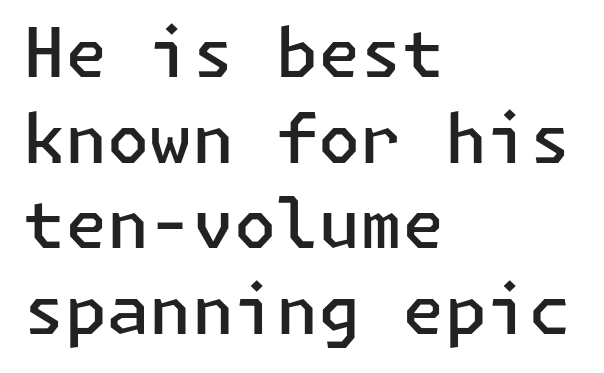
{"serif": "no", "italic": "no", "bold": "semi", "weight": "semibold", "width": "normal", "stroke_contrast": "low", "x_height": "medium", "underline": "no", "align": "left", "line_spacing": "normal", "line_spacing_ratio": 1.26, "letter_spacing": "normal", "letter_spacing_em": 0.0, "glyph_px": 68}
